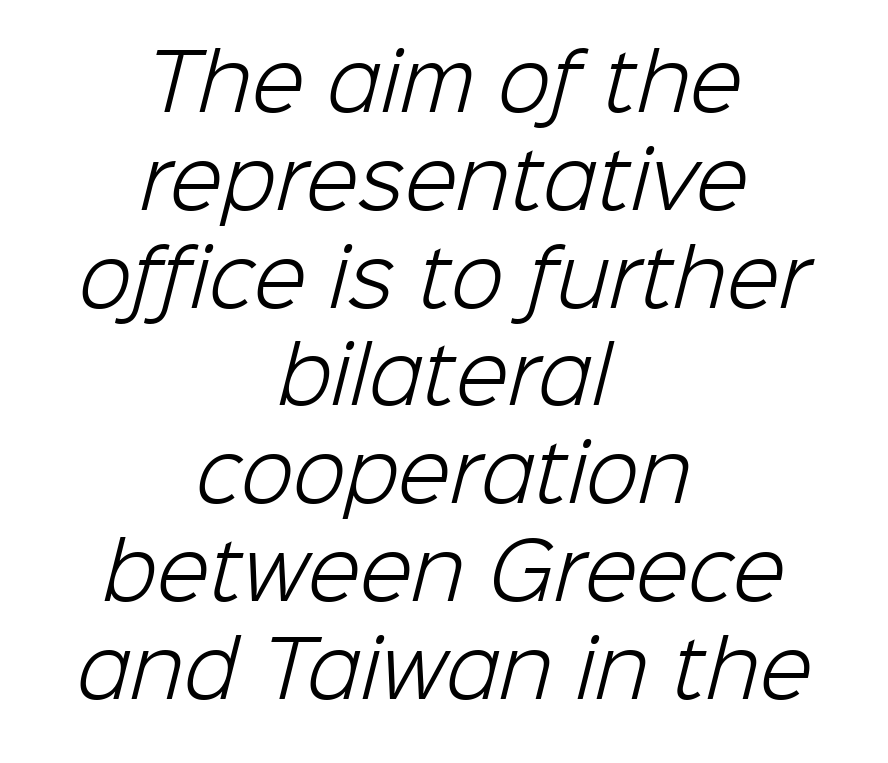
{"serif": "no", "bold": "no", "weight": "light", "width": "normal", "stroke_contrast": "low", "x_height": "medium", "monospaced": "no", "underline": "no", "align": "center", "line_spacing": "normal", "line_spacing_ratio": 1.27, "letter_spacing": "normal", "letter_spacing_em": 0.0, "glyph_px": 77}
